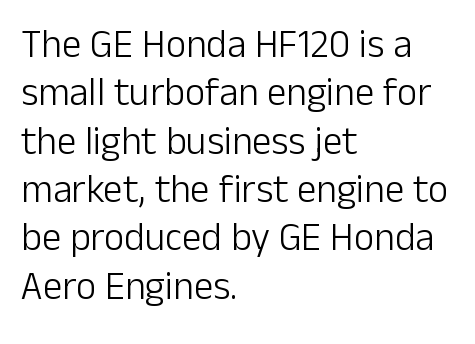
The image shows 39 px light sans-serif type, upright; set left-aligned, line spacing 1.24x, normal letter spacing, not underlined; low stroke contrast and a medium x-height.
